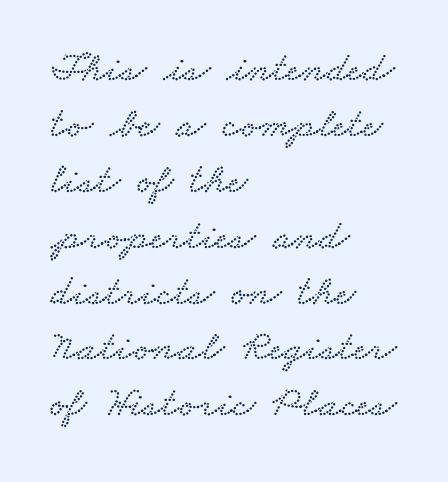
The image shows 43 px wide serif type; set left-aligned, normal line spacing (1.3x), normal letter spacing, not underlined; low stroke contrast and a small x-height.
